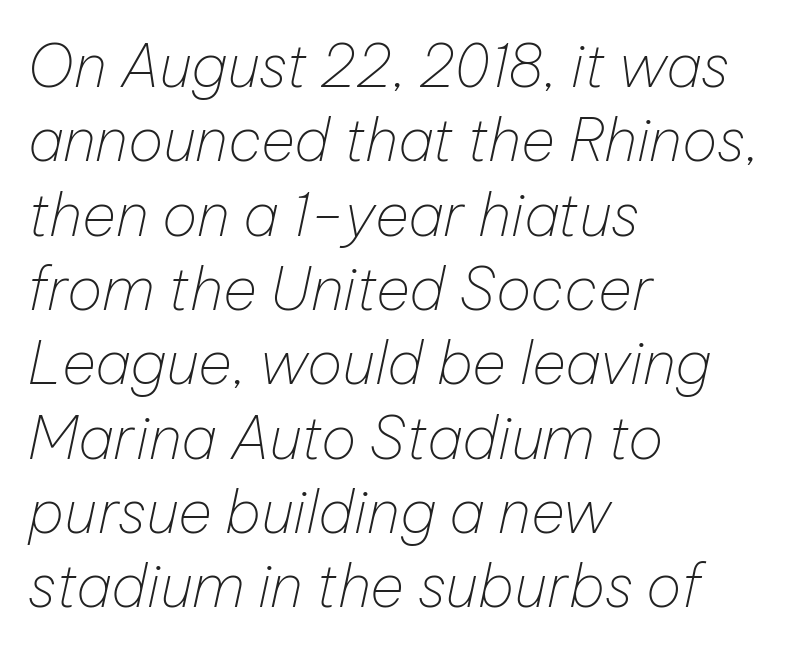
Q: Is the text bold? A: No.
Q: Is the text italic (slanted)? A: Yes, it leans right by about 12 degrees.
Q: Is the text underlined? A: No.
Q: How is the paragraph aligned? A: Left-aligned.
Q: Is the spacing between letters normal or unusually wide? A: Normal.
Q: Is the spacing between lines tight, normal or loose? A: Normal.
Q: Width (condensed, normal, or wide)? A: Normal.
Q: Stroke contrast? A: Low.
Q: x-height? A: Medium.
Q: Monospaced? A: No.
